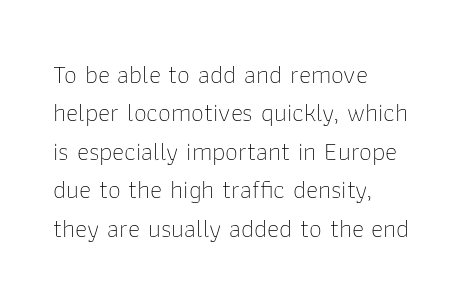
Q: Is the text bold? A: No.
Q: Is the text italic (slanted)? A: No, it is upright.
Q: Is the text underlined? A: No.
Q: How is the paragraph aligned? A: Left-aligned.
Q: Is the spacing between letters normal or unusually wide? A: Normal.
Q: Is the spacing between lines tight, normal or loose? A: Normal.
